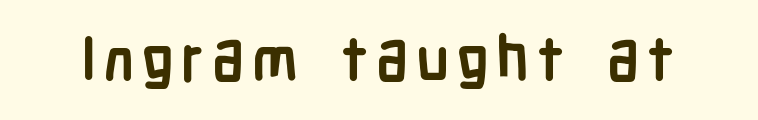
Italic: no, the glyphs are upright roman. The glyphs are unaccompanied by any horizontal stroke below them. A typesetter would call this proportional, since set widths differ per character. The passage shown is typeset with a sans-serif family.
